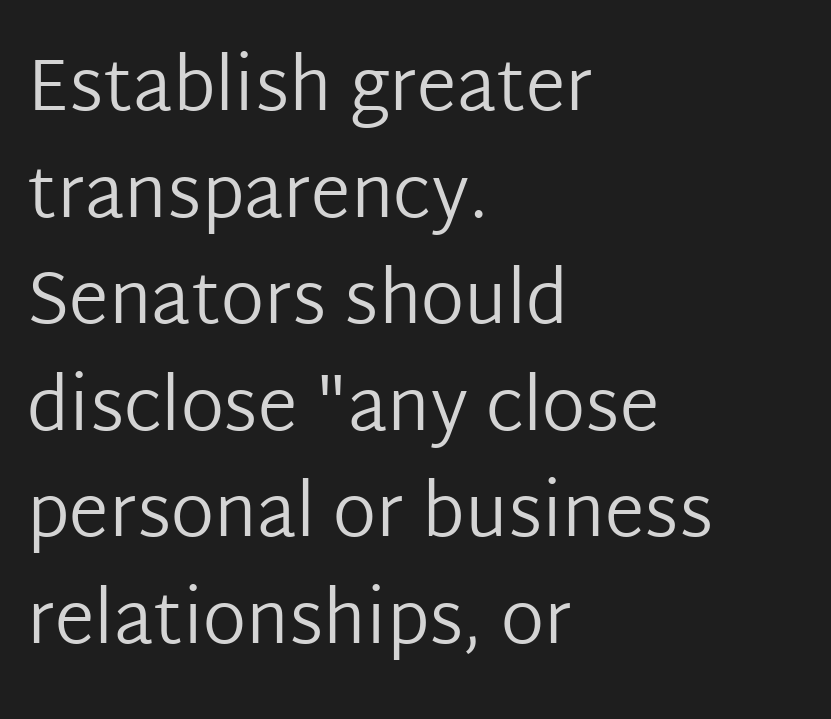
The image shows 72 px regular-weight sans-serif type, upright; set left-aligned, normal line spacing (1.48x), normal letter spacing, not underlined; low stroke contrast and a medium x-height.
